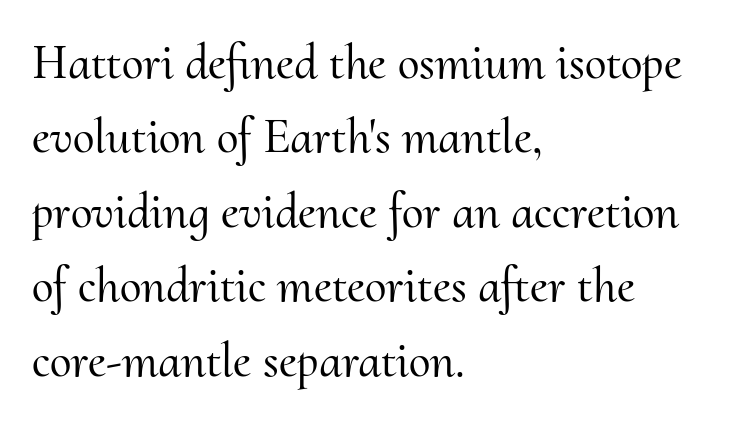
Q: Is the text italic (slanted)? A: No, it is upright.
Q: Is the typeface a serif or a sans-serif typeface? A: Serif.
Q: Is the text underlined? A: No.
Q: How is the paragraph aligned? A: Left-aligned.
Q: Is the spacing between letters normal or unusually wide? A: Normal.
Q: Is the spacing between lines tight, normal or loose? A: Normal.
Q: Width (condensed, normal, or wide)? A: Normal.
Q: Stroke contrast? A: Medium.
Q: x-height? A: Small.
Q: Monospaced? A: No.
